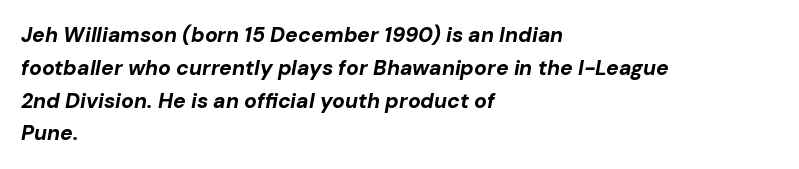
Characters are canted at an angle relative to the baseline's perpendicular. Caption: bold face, heavy strokes. Just letters on the line, the space beneath them empty. Each new line begins a customary step beneath the previous one. Line starts are locked; line ends wander. These lines keep a tight, regular rhythm from letter to letter.
